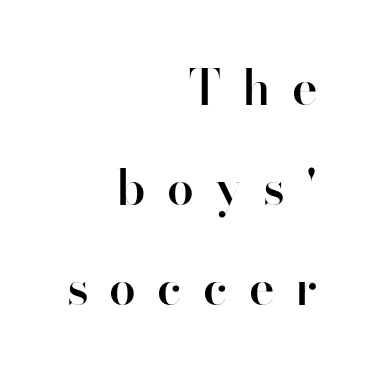
The image shows 48 px semibold sans-serif type, upright; set right-aligned, loose line spacing (2.08x), unusually wide letter spacing (+0.44 em), not underlined; high stroke contrast and a small x-height.
